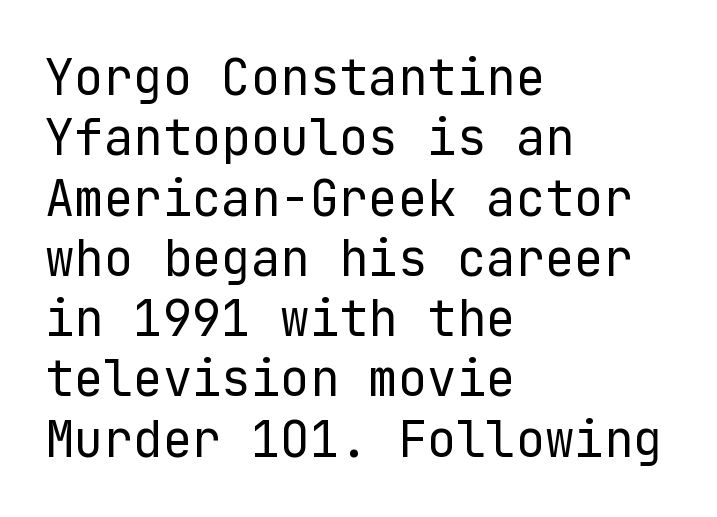
Q: Is the text bold? A: No.
Q: Is the text italic (slanted)? A: No, it is upright.
Q: Is the typeface a serif or a sans-serif typeface? A: Sans-serif.
Q: Is the text underlined? A: No.
Q: How is the paragraph aligned? A: Left-aligned.
Q: Is the spacing between letters normal or unusually wide? A: Normal.
Q: Width (condensed, normal, or wide)? A: Normal.
Q: Stroke contrast? A: Low.
Q: x-height? A: Medium.
